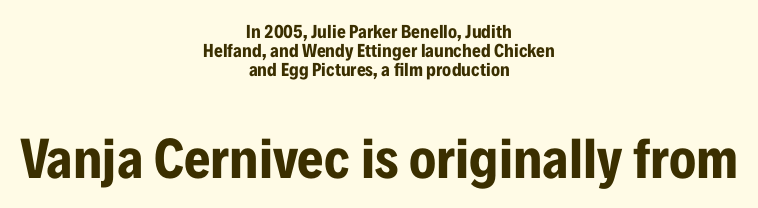
{"serif": "no", "italic": "no", "bold": "yes", "weight": "bold", "width": "condensed", "stroke_contrast": "low", "x_height": "medium", "monospaced": "no", "underline": "no", "align": "center", "line_spacing": "tight", "line_spacing_ratio": 0.99, "letter_spacing": "normal", "letter_spacing_em": 0.0, "larger_block": "second", "size_ratio": 3.0, "glyph_px": 57}
